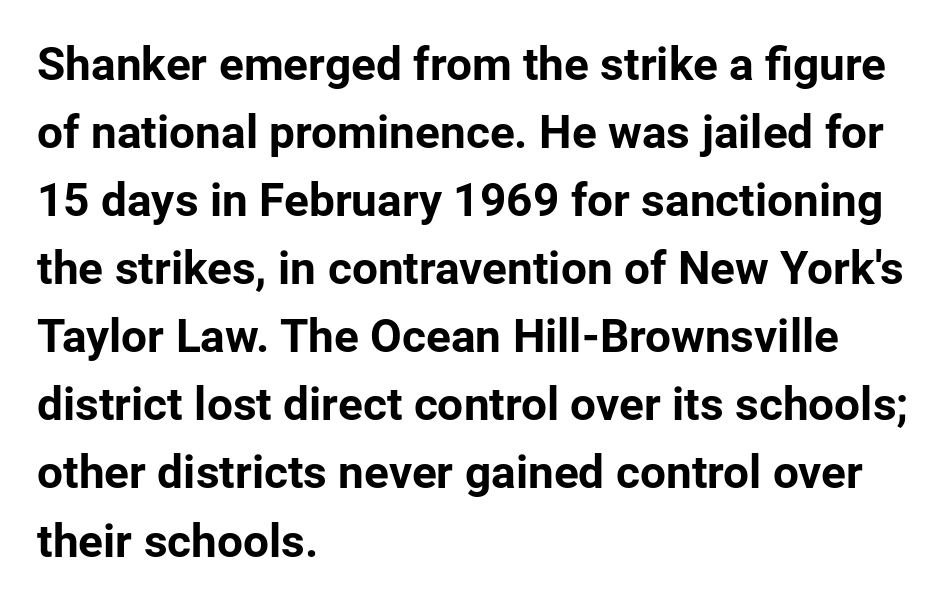
Q: Is the text bold? A: Yes.
Q: Is the text italic (slanted)? A: No, it is upright.
Q: Is the typeface a serif or a sans-serif typeface? A: Sans-serif.
Q: Is the text underlined? A: No.
Q: How is the paragraph aligned? A: Left-aligned.
Q: Is the spacing between letters normal or unusually wide? A: Normal.
Q: Is the spacing between lines tight, normal or loose? A: Normal.
Q: Width (condensed, normal, or wide)? A: Normal.
Q: Stroke contrast? A: Low.
Q: x-height? A: Medium.
Q: Monospaced? A: No.
